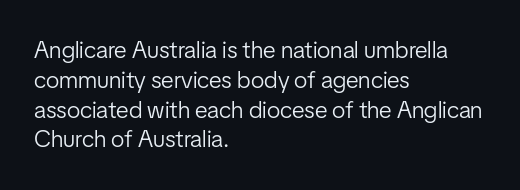
The image shows 24 px text type, upright; set left-aligned, line spacing 1.24x, normal letter spacing, not underlined.
